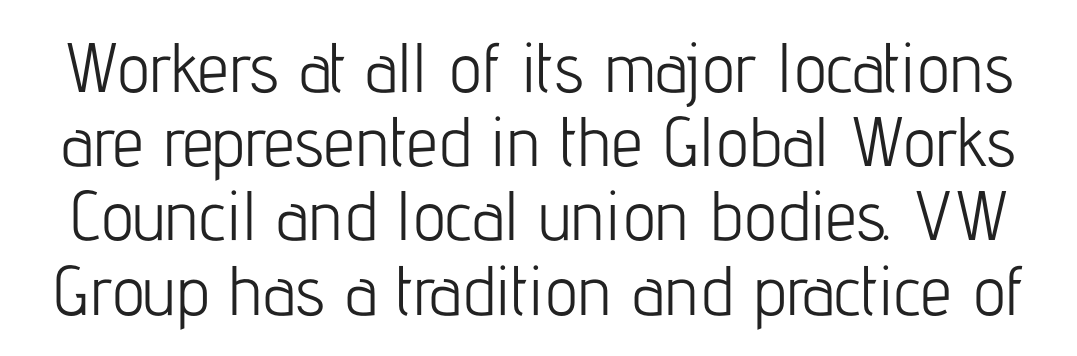
The image shows 70 px light, condensed sans-serif type, upright; set tight line spacing (1.06x), normal letter spacing, not underlined; low stroke contrast and a medium x-height.
